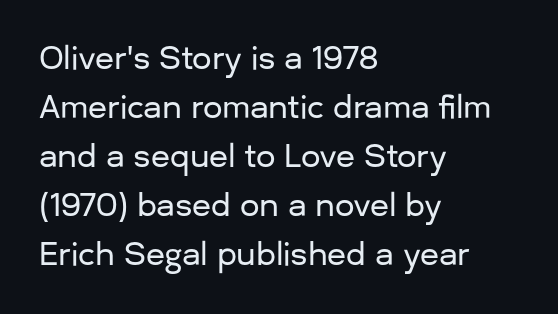
The image shows 31 px sans-serif type, upright; set left-aligned, normal line spacing (1.58x), normal letter spacing, not underlined; low stroke contrast and a medium x-height.
